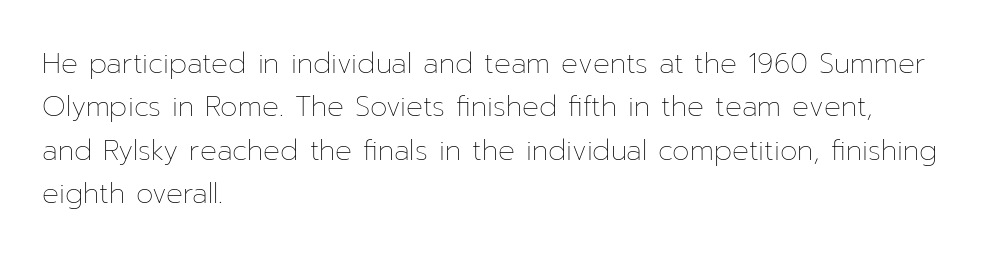
The image shows 28 px thin type, upright; set left-aligned, normal line spacing (1.55x), normal letter spacing, not underlined; low stroke contrast and a medium x-height.
